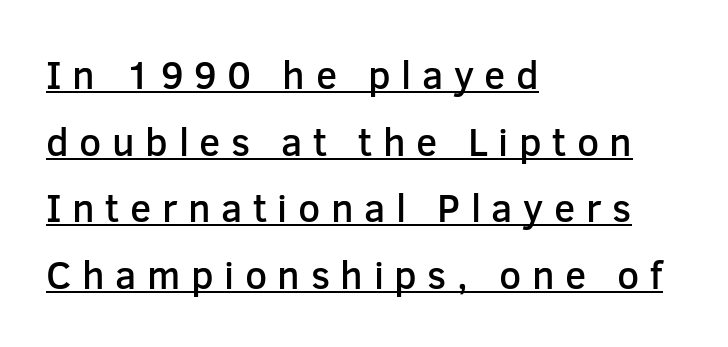
Q: Is the text bold? A: Semi-bold.
Q: Is the text italic (slanted)? A: No, it is upright.
Q: Is the typeface a serif or a sans-serif typeface? A: Sans-serif.
Q: Is the text underlined? A: Yes.
Q: How is the paragraph aligned? A: Left-aligned.
Q: Is the spacing between letters normal or unusually wide? A: Unusually wide.
Q: Width (condensed, normal, or wide)? A: Normal.
Q: Stroke contrast? A: Low.
Q: x-height? A: Medium.
Q: Monospaced? A: No.
